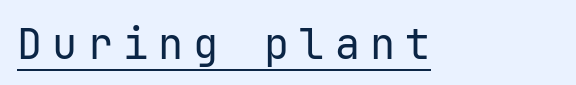
{"serif": "no", "italic": "no", "bold": "no", "weight": "regular", "width": "normal", "stroke_contrast": "low", "x_height": "medium", "monospaced": "yes", "underline": "yes", "letter_spacing": "wide", "letter_spacing_em": 0.24, "glyph_px": 42}
